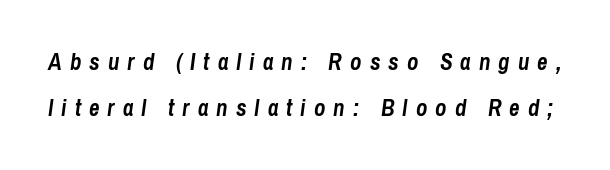
{"italic": "yes", "lean": "right", "slant_degrees": 8, "bold": "yes", "underline": "no", "line_spacing": "loose", "line_spacing_ratio": 2.01, "letter_spacing": "wide", "letter_spacing_em": 0.35, "glyph_px": 23}
